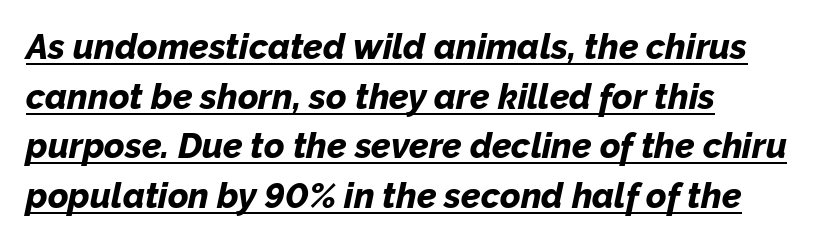
Q: Is the text bold? A: Yes.
Q: Is the text italic (slanted)? A: Yes, it leans right by about 12 degrees.
Q: Is the text underlined? A: Yes.
Q: Is the spacing between letters normal or unusually wide? A: Normal.
Q: Is the spacing between lines tight, normal or loose? A: Normal.
Q: Width (condensed, normal, or wide)? A: Normal.
Q: Stroke contrast? A: Low.
Q: x-height? A: Medium.
Q: Monospaced? A: No.
